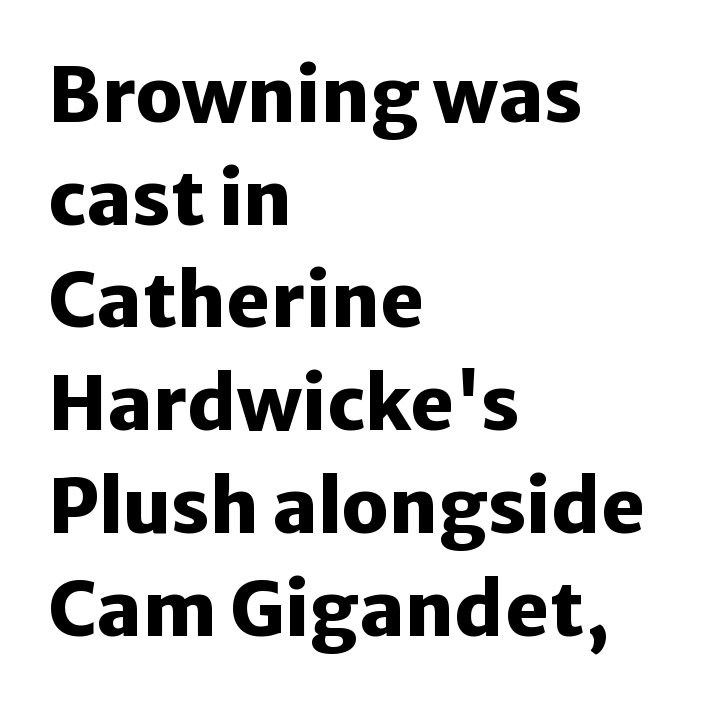
Short and long lines alike share a common starting point at left. The rendering shows plain stroke endings on the letterforms — a sans-serif design. Vertical strokes here are truly vertical. Underline: absent. The block of text has a typical density, with ordinary space between rows. Strong, thick strokes mark this as bold type.
